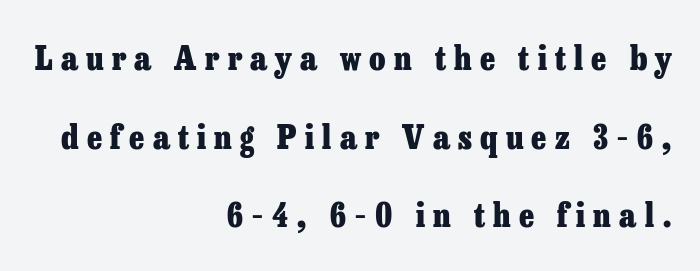
Spacing verdict: proportional, widths tailored to each character. Posture: vertical. This rendering employs a face with finishing strokes, i.e., a serif. Does the copy run flush right? Yes — the right margin is perfectly even. Weight check: bold — yes, fully. The string is rendered with underlining switched off.
